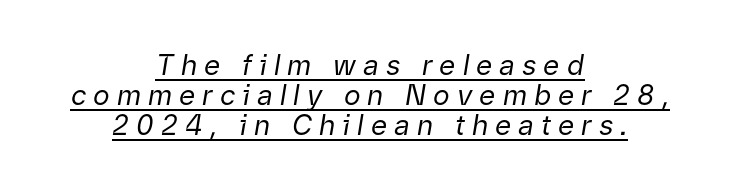
The image shows 28 px regular-weight type, italic (leaning right); set centered, tight line spacing (1.07x), unusually wide letter spacing (+0.25 em), underlined; low stroke contrast and a medium x-height.
